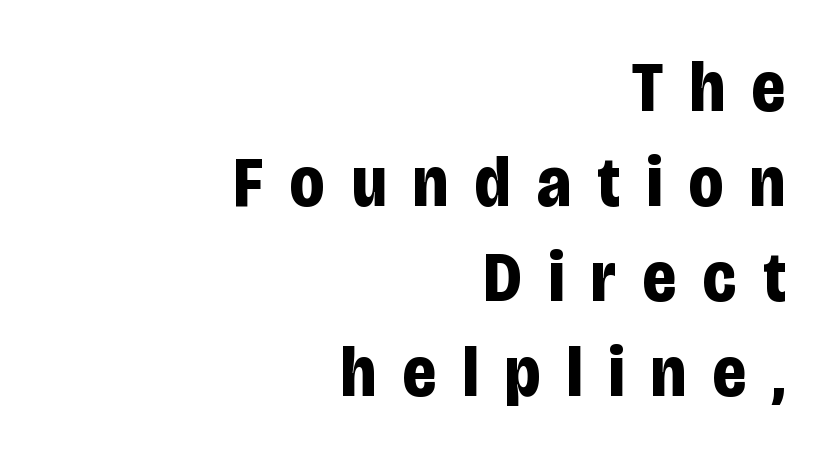
Q: Is the text bold? A: Yes.
Q: Is the text italic (slanted)? A: No, it is upright.
Q: Is the typeface a serif or a sans-serif typeface? A: Sans-serif.
Q: Is the text underlined? A: No.
Q: How is the paragraph aligned? A: Right-aligned.
Q: Is the spacing between letters normal or unusually wide? A: Unusually wide.
Q: Is the spacing between lines tight, normal or loose? A: Normal.
Q: Width (condensed, normal, or wide)? A: Condensed.
Q: Stroke contrast? A: Low.
Q: x-height? A: Large.
Q: Monospaced? A: No.
